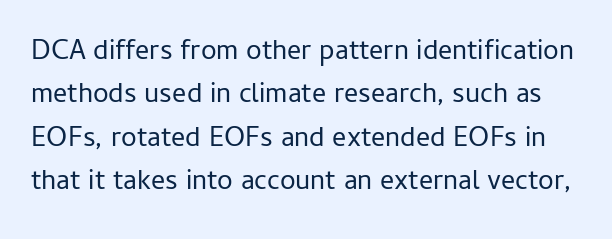
Q: Is the text bold? A: No.
Q: Is the text italic (slanted)? A: No, it is upright.
Q: Is the typeface a serif or a sans-serif typeface? A: Sans-serif.
Q: Is the text underlined? A: No.
Q: Is the spacing between letters normal or unusually wide? A: Normal.
Q: Is the spacing between lines tight, normal or loose? A: Normal.
Q: Width (condensed, normal, or wide)? A: Normal.
Q: Stroke contrast? A: Low.
Q: x-height? A: Medium.
Q: Monospaced? A: No.
